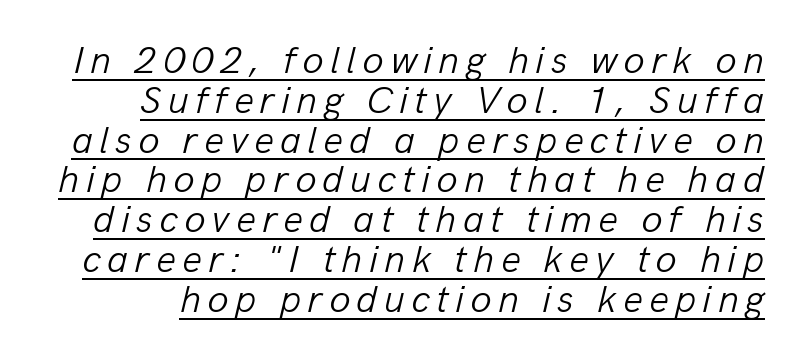
The letters look calm and open, with moderate or lighter stems. In terms of leading, this rendering errs on the cramped side. Underline: present. Would a proofreader flag this as italicized? Yes.
